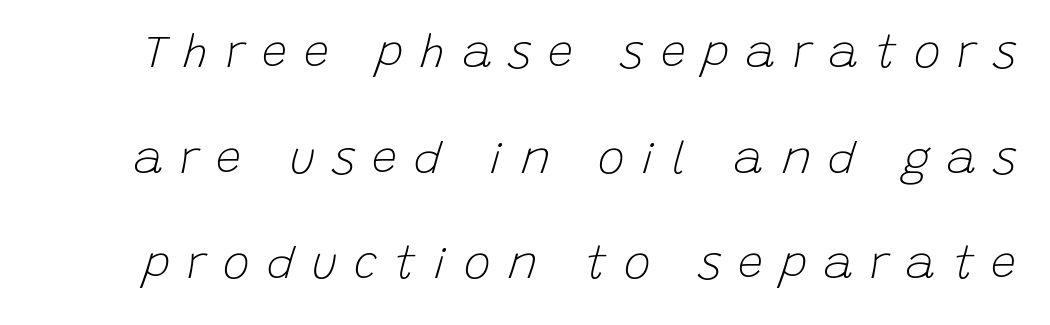
Q: Is the text bold? A: No.
Q: Is the text italic (slanted)? A: Yes, it leans right by about 15 degrees.
Q: Is the text underlined? A: No.
Q: Is the spacing between letters normal or unusually wide? A: Unusually wide.
Q: Is the spacing between lines tight, normal or loose? A: Loose.
Q: Width (condensed, normal, or wide)? A: Normal.
Q: Stroke contrast? A: Low.
Q: x-height? A: Large.
Q: Monospaced? A: No.
